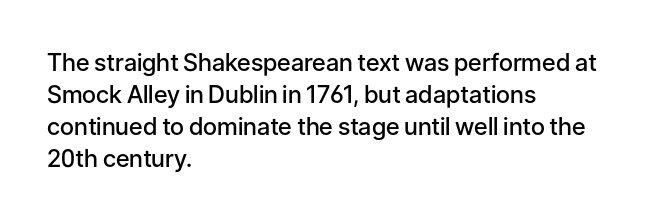
The string is rendered with underlining switched off. Stroke thickness is moderately raised; the sample reads as semibold. Tracking here is standard; glyphs follow each other at the usual distance. The block of text has a typical density, with ordinary space between rows.
